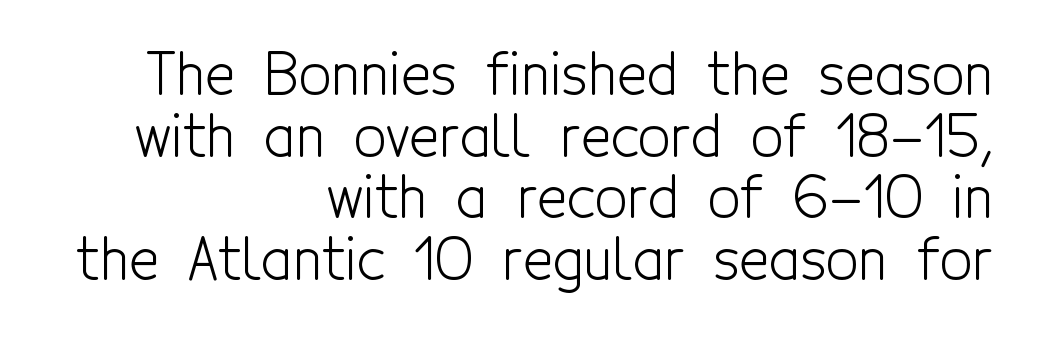
{"serif": "no", "italic": "no", "bold": "no", "weight": "light", "width": "condensed", "x_height": "medium", "monospaced": "no", "underline": "no", "align": "right", "line_spacing": "tight", "line_spacing_ratio": 1.08, "letter_spacing": "normal", "letter_spacing_em": 0.0, "glyph_px": 57}
